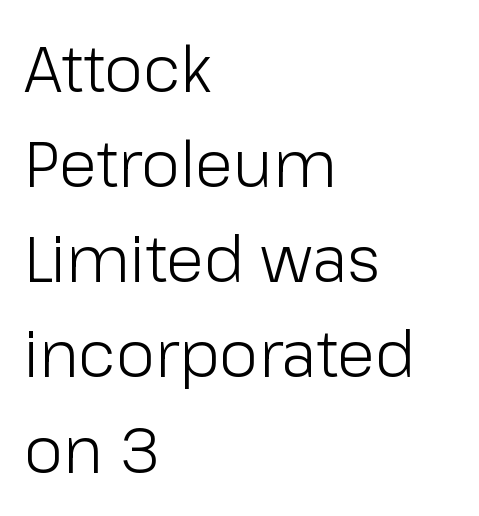
Q: Is the text bold? A: No.
Q: Is the text italic (slanted)? A: No, it is upright.
Q: Is the typeface a serif or a sans-serif typeface? A: Sans-serif.
Q: Is the text underlined? A: No.
Q: How is the paragraph aligned? A: Left-aligned.
Q: Is the spacing between letters normal or unusually wide? A: Normal.
Q: Is the spacing between lines tight, normal or loose? A: Normal.
Q: Width (condensed, normal, or wide)? A: Normal.
Q: Stroke contrast? A: Low.
Q: x-height? A: Medium.
Q: Monospaced? A: No.
